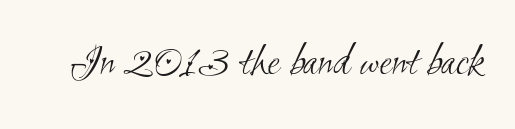
The image shows 46 px light, condensed sans-serif type; set normal letter spacing, not underlined; medium stroke contrast and a small x-height.
